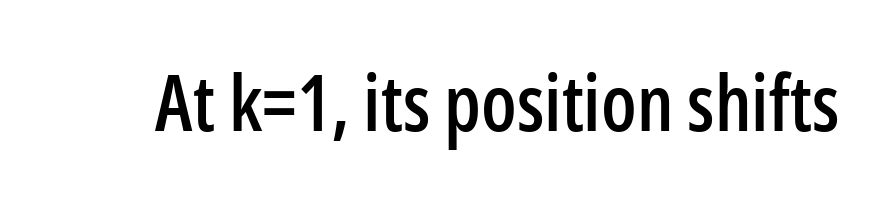
Q: Is the text italic (slanted)? A: No, it is upright.
Q: Is the typeface a serif or a sans-serif typeface? A: Sans-serif.
Q: Is the text underlined? A: No.
Q: Is the spacing between letters normal or unusually wide? A: Normal.
Q: Width (condensed, normal, or wide)? A: Condensed.
Q: Stroke contrast? A: Low.
Q: x-height? A: Medium.
Q: Monospaced? A: No.
